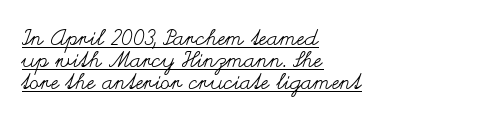
Q: Is the text bold? A: No.
Q: Is the text italic (slanted)? A: Yes.
Q: Is the text underlined? A: Yes.
Q: How is the paragraph aligned? A: Left-aligned.
Q: Is the spacing between letters normal or unusually wide? A: Normal.
Q: Is the spacing between lines tight, normal or loose? A: Tight.
